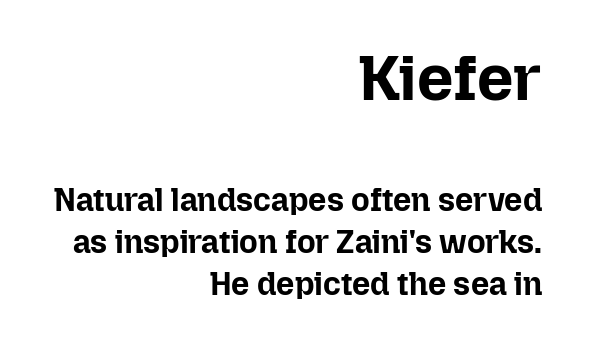
Rule under the text: the space is simply empty. Note the varied advance widths — an 'i' is clearly narrower than an 'm'. How heavy is the stroke? Heavy — this is a bold. Rendered with straight, roman letterforms.
